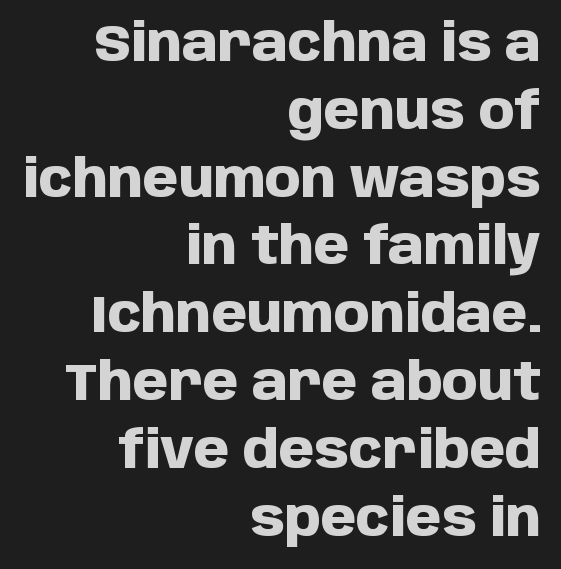
The image shows 51 px heavy sans-serif type, upright; set right-aligned, normal line spacing (1.33x), normal letter spacing, not underlined; low stroke contrast and a large x-height.
